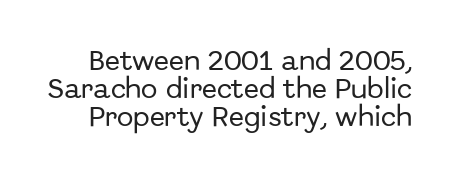
{"italic": "no", "underline": "no", "line_spacing": "normal", "line_spacing_ratio": 1.27, "letter_spacing": "normal", "letter_spacing_em": 0.0, "glyph_px": 22}
